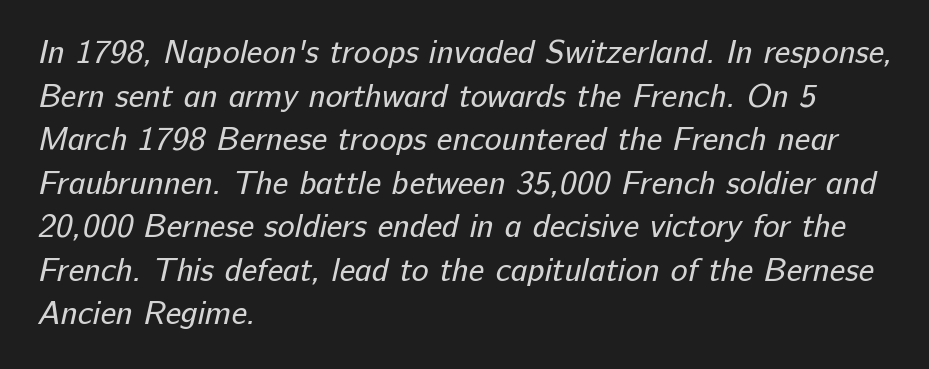
The image shows 32 px regular-weight sans-serif type; set left-aligned, normal line spacing (1.36x), normal letter spacing, not underlined; low stroke contrast and a medium x-height.
